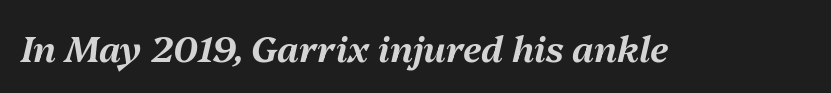
Q: Is the text italic (slanted)? A: Yes, it leans right by about 13 degrees.
Q: Is the text underlined? A: No.
Q: Is the spacing between letters normal or unusually wide? A: Normal.
Q: Width (condensed, normal, or wide)? A: Normal.
Q: Stroke contrast? A: Medium.
Q: x-height? A: Medium.
Q: Monospaced? A: No.
